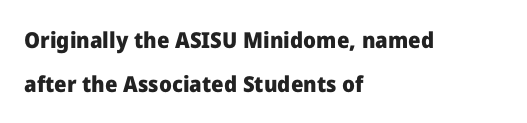
Widely set lines give the paragraph a tall, airy silhouette. The zone under the glyphs is completely vacant. The letters stand upright; this is a roman face. The characters look thick and weighty, a clear bold. No extra tracking has been applied to these lines. Line starts are locked; line ends wander.
